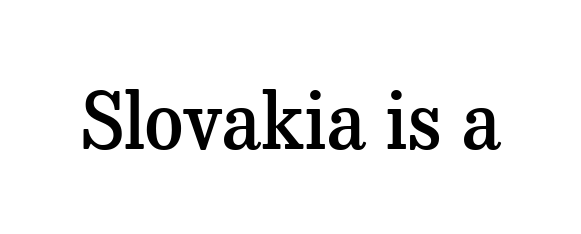
The image shows 77 px semibold serif type, upright; set normal letter spacing, not underlined; medium stroke contrast and a medium x-height.
